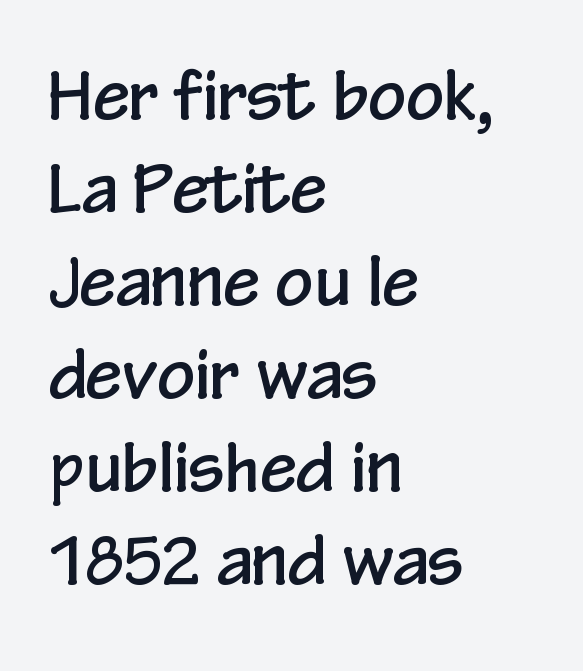
Examine the stroke ends and you'll find no serifs. Do the characters align in a grid? No, the font is proportional. The words here are not underlined. Posture: straight, roman, zero tilt. This sample uses plain, unmodified letter spacing.
